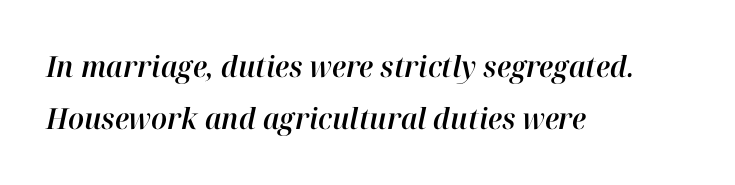
{"italic": "yes", "lean": "right", "slant_degrees": 12, "width": "normal", "stroke_contrast": "high", "x_height": "medium", "monospaced": "no", "underline": "no", "align": "left", "line_spacing_ratio": 1.8, "letter_spacing": "normal", "letter_spacing_em": 0.0, "glyph_px": 29}
